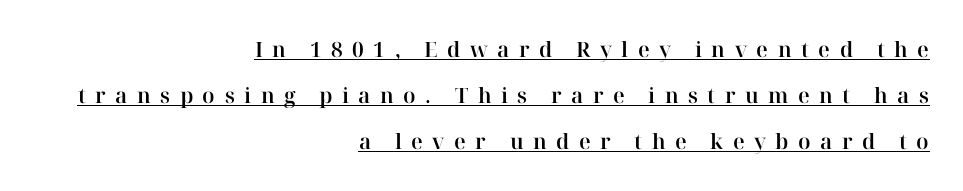
The image shows 21 px text type, upright; set right-aligned, loose line spacing (2.2x), unusually wide letter spacing (+0.45 em), underlined.
